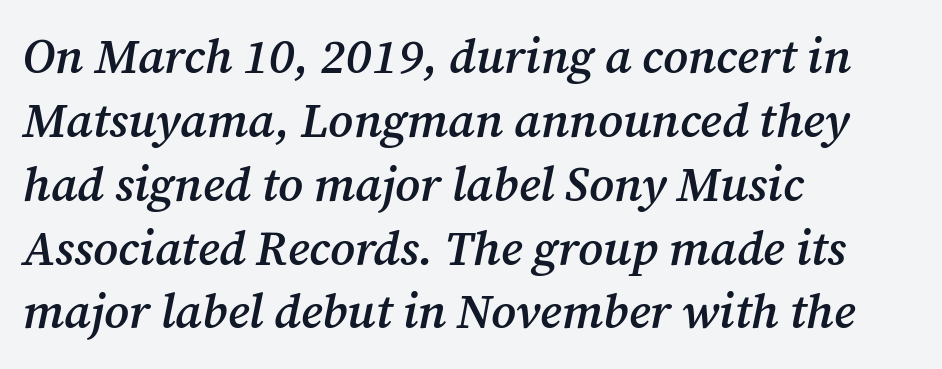
Q: Is the text bold? A: Semi-bold.
Q: Is the text italic (slanted)? A: Yes, it leans right by about 12 degrees.
Q: Is the typeface a serif or a sans-serif typeface? A: Serif.
Q: Is the text underlined? A: No.
Q: How is the paragraph aligned? A: Left-aligned.
Q: Is the spacing between letters normal or unusually wide? A: Normal.
Q: Is the spacing between lines tight, normal or loose? A: Normal.
Q: Width (condensed, normal, or wide)? A: Normal.
Q: Stroke contrast? A: Medium.
Q: x-height? A: Medium.
Q: Monospaced? A: No.
